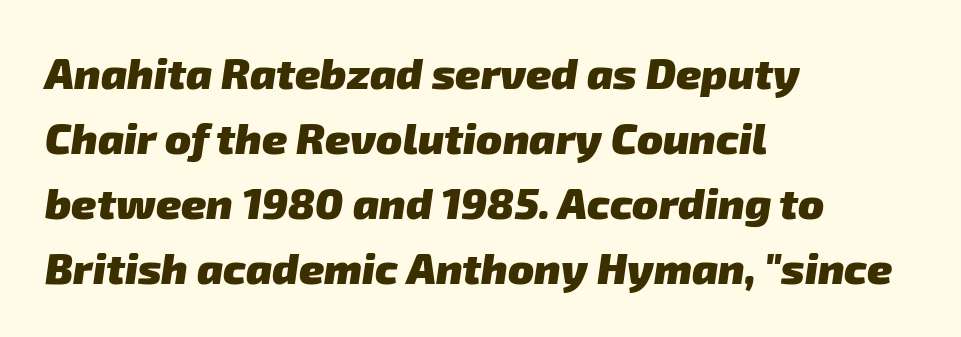
Q: Is the text bold? A: Yes.
Q: Is the typeface a serif or a sans-serif typeface? A: Sans-serif.
Q: Is the text underlined? A: No.
Q: How is the paragraph aligned? A: Left-aligned.
Q: Is the spacing between letters normal or unusually wide? A: Normal.
Q: Is the spacing between lines tight, normal or loose? A: Normal.
Q: Width (condensed, normal, or wide)? A: Normal.
Q: Stroke contrast? A: Low.
Q: x-height? A: Medium.
Q: Monospaced? A: No.
